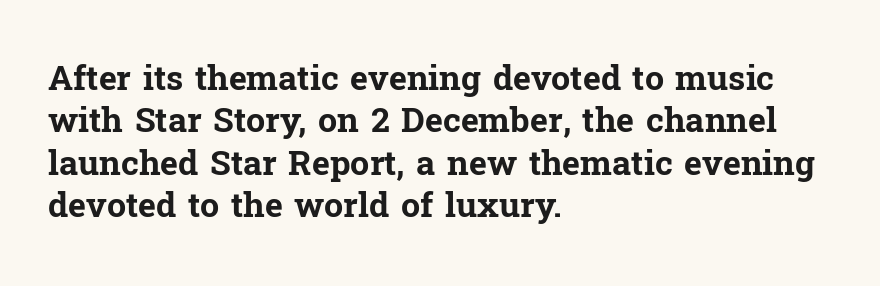
Q: Is the text bold? A: Yes.
Q: Is the text italic (slanted)? A: No, it is upright.
Q: Is the typeface a serif or a sans-serif typeface? A: Serif.
Q: Is the text underlined? A: No.
Q: How is the paragraph aligned? A: Left-aligned.
Q: Is the spacing between letters normal or unusually wide? A: Normal.
Q: Is the spacing between lines tight, normal or loose? A: Normal.
Q: Width (condensed, normal, or wide)? A: Normal.
Q: Stroke contrast? A: Low.
Q: x-height? A: Medium.
Q: Monospaced? A: No.
